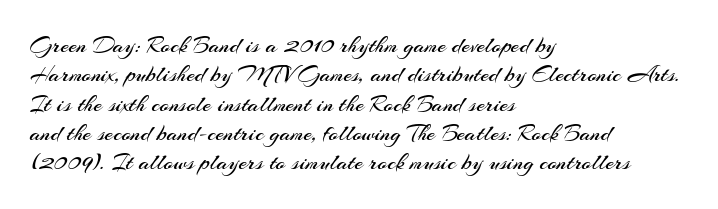
{"bold": "no", "underline": "no", "align": "left", "line_spacing_ratio": 1.22, "letter_spacing": "normal", "letter_spacing_em": 0.0, "glyph_px": 24}
